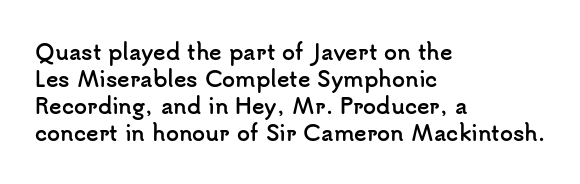
The space directly below the letters is spotless. In terms of leading, this rendering sits right in the middle. Notice how the stems are strictly vertical — no italics here. Honestly, the letter spacing is just normal — you wouldn't notice it. Typesetter's note: full bold, strokes at maximum text heaviness.
